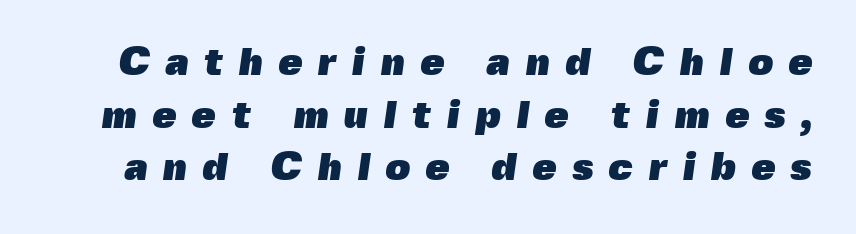
{"serif": "no", "bold": "yes", "weight": "heavy", "width": "normal", "x_height": "medium", "monospaced": "no", "underline": "no", "line_spacing": "normal", "line_spacing_ratio": 1.35, "letter_spacing": "wide", "letter_spacing_em": 0.39, "glyph_px": 39}
